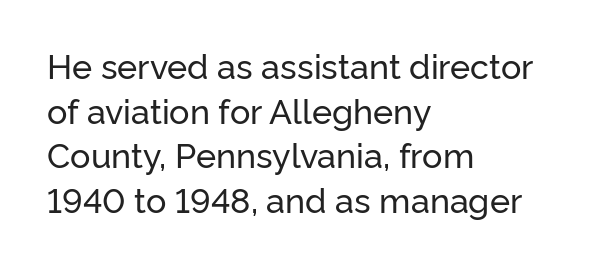
Q: Is the text italic (slanted)? A: No, it is upright.
Q: Is the typeface a serif or a sans-serif typeface? A: Sans-serif.
Q: Is the text underlined? A: No.
Q: How is the paragraph aligned? A: Left-aligned.
Q: Is the spacing between letters normal or unusually wide? A: Normal.
Q: Is the spacing between lines tight, normal or loose? A: Normal.
Q: Width (condensed, normal, or wide)? A: Normal.
Q: Stroke contrast? A: Low.
Q: x-height? A: Medium.
Q: Monospaced? A: No.
